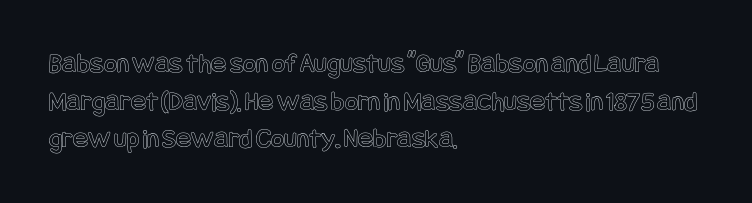
The image shows 28 px condensed type, upright; set left-aligned, normal line spacing (1.34x), normal letter spacing, not underlined; a large x-height.
